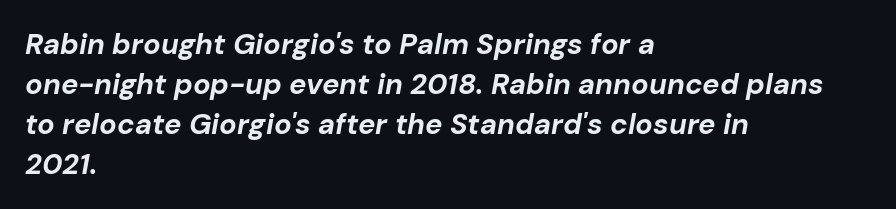
The image shows 29 px bold type, italic (leaning right); set left-aligned, normal line spacing (1.38x), normal letter spacing, not underlined; low stroke contrast and a medium x-height.
